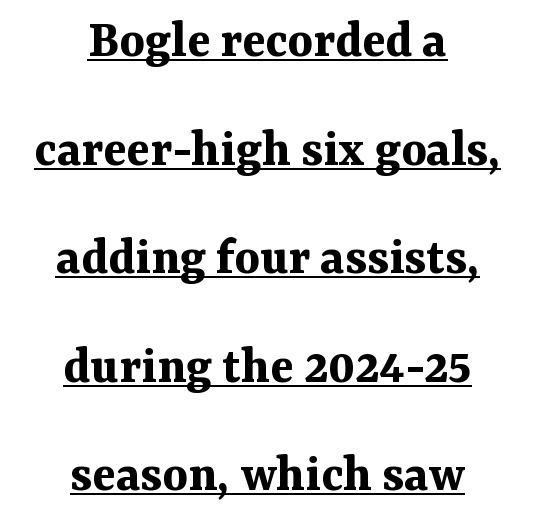
{"serif": "yes", "italic": "no", "bold": "yes", "weight": "bold", "width": "normal", "stroke_contrast": "medium", "x_height": "medium", "monospaced": "no", "underline": "yes", "align": "center", "line_spacing": "loose", "line_spacing_ratio": 2.01, "letter_spacing": "normal", "letter_spacing_em": 0.0, "glyph_px": 54}
